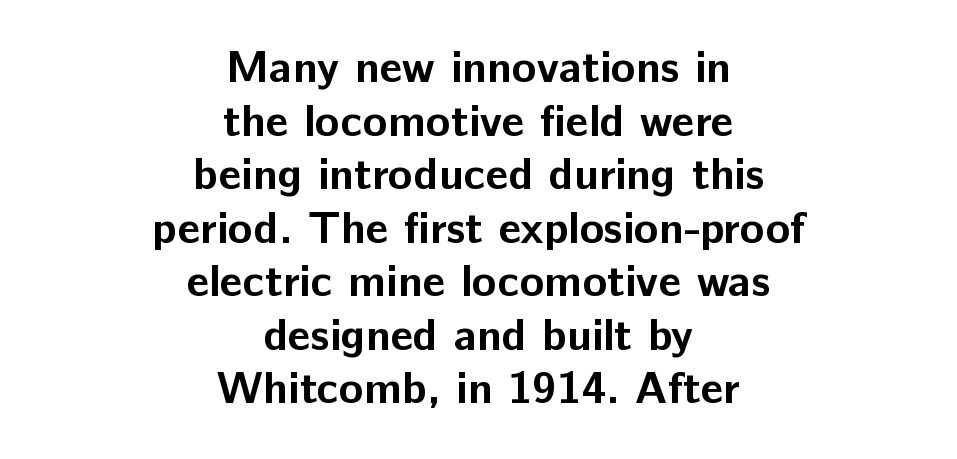
The image shows 45 px bold sans-serif type, upright; set centered, line spacing 1.19x, normal letter spacing, not underlined; low stroke contrast and a medium x-height.
